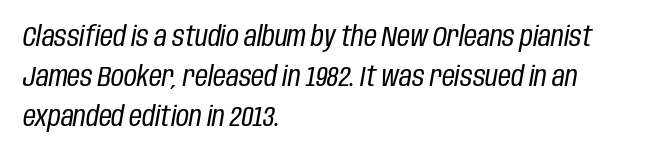
Q: Is the text bold? A: No.
Q: Is the text italic (slanted)? A: Yes, it leans right by about 10 degrees.
Q: Is the text underlined? A: No.
Q: How is the paragraph aligned? A: Left-aligned.
Q: Is the spacing between letters normal or unusually wide? A: Normal.
Q: Is the spacing between lines tight, normal or loose? A: Normal.
Q: Width (condensed, normal, or wide)? A: Condensed.
Q: Stroke contrast? A: Low.
Q: x-height? A: Large.
Q: Monospaced? A: No.
